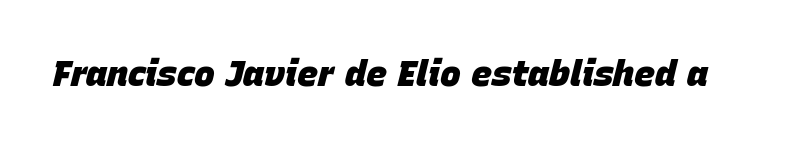
Q: Is the text bold? A: Yes.
Q: Is the text italic (slanted)? A: Yes, it leans right by about 15 degrees.
Q: Is the text underlined? A: No.
Q: Is the spacing between letters normal or unusually wide? A: Normal.
Q: Width (condensed, normal, or wide)? A: Normal.
Q: Stroke contrast? A: Low.
Q: x-height? A: Large.
Q: Monospaced? A: No.
